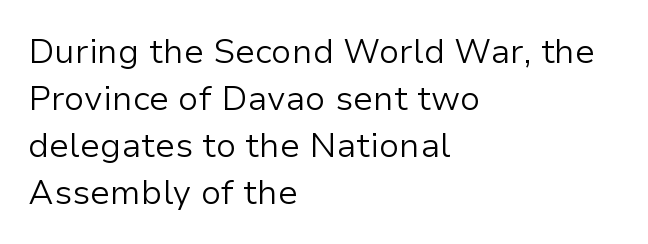
These lines are rendered in a variable-pitch font. This sample keeps an unexceptional amount of space between lines. Lines of text with bare space underneath. Serif or sans? Sans — the stroke terminals are bare.
